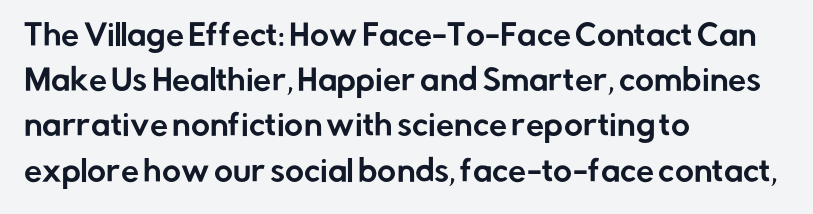
Q: Is the text italic (slanted)? A: No, it is upright.
Q: Is the typeface a serif or a sans-serif typeface? A: Sans-serif.
Q: Is the text underlined? A: No.
Q: How is the paragraph aligned? A: Left-aligned.
Q: Is the spacing between letters normal or unusually wide? A: Normal.
Q: Is the spacing between lines tight, normal or loose? A: Normal.
Q: Width (condensed, normal, or wide)? A: Normal.
Q: Stroke contrast? A: Low.
Q: x-height? A: Medium.
Q: Monospaced? A: No.
